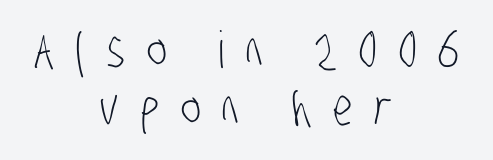
Q: Is the text bold? A: No.
Q: Is the typeface a serif or a sans-serif typeface? A: Sans-serif.
Q: Is the text underlined? A: No.
Q: How is the paragraph aligned? A: Centered.
Q: Is the spacing between letters normal or unusually wide? A: Unusually wide.
Q: Is the spacing between lines tight, normal or loose? A: Tight.
Q: Width (condensed, normal, or wide)? A: Condensed.
Q: Stroke contrast? A: Low.
Q: x-height? A: Large.
Q: Monospaced? A: No.
